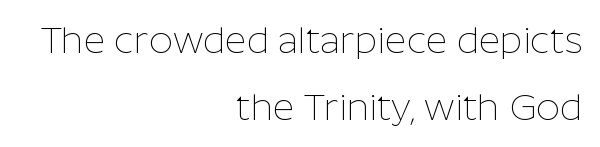
Q: Is the text bold? A: No.
Q: Is the text italic (slanted)? A: No, it is upright.
Q: Is the typeface a serif or a sans-serif typeface? A: Sans-serif.
Q: Is the text underlined? A: No.
Q: How is the paragraph aligned? A: Right-aligned.
Q: Is the spacing between letters normal or unusually wide? A: Normal.
Q: Width (condensed, normal, or wide)? A: Normal.
Q: Stroke contrast? A: Low.
Q: x-height? A: Medium.
Q: Monospaced? A: No.
